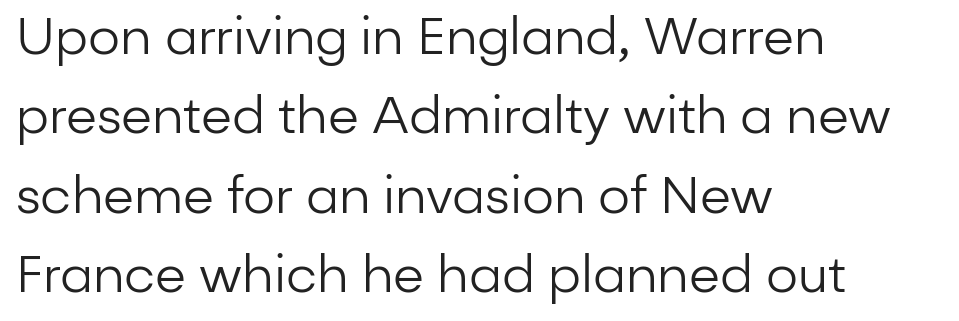
The typesetting does not lean heavy: it is not bold. The passage is arranged the way most books set body copy — flush left. Leading matches the norm, producing a regular column. These lines are rendered in a variable-pitch font. There is no visible air inserted between adjacent glyphs.
